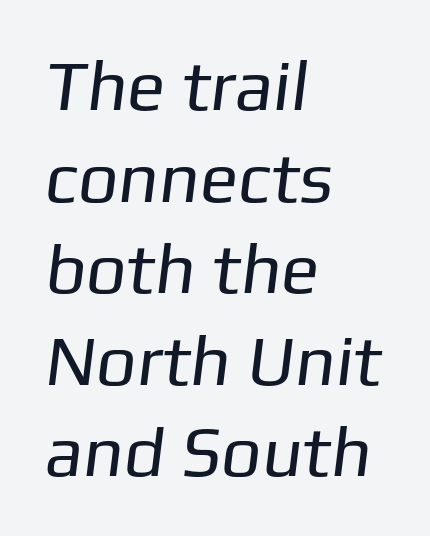
{"serif": "no", "bold": "no", "weight": "regular", "width": "normal", "stroke_contrast": "low", "x_height": "medium", "monospaced": "no", "underline": "no", "align": "left", "line_spacing": "normal", "line_spacing_ratio": 1.29, "letter_spacing": "normal", "letter_spacing_em": 0.0, "glyph_px": 71}
